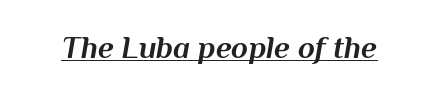
The image shows 31 px bold type, italic (leaning right); set normal letter spacing, underlined; medium stroke contrast and a medium x-height.
